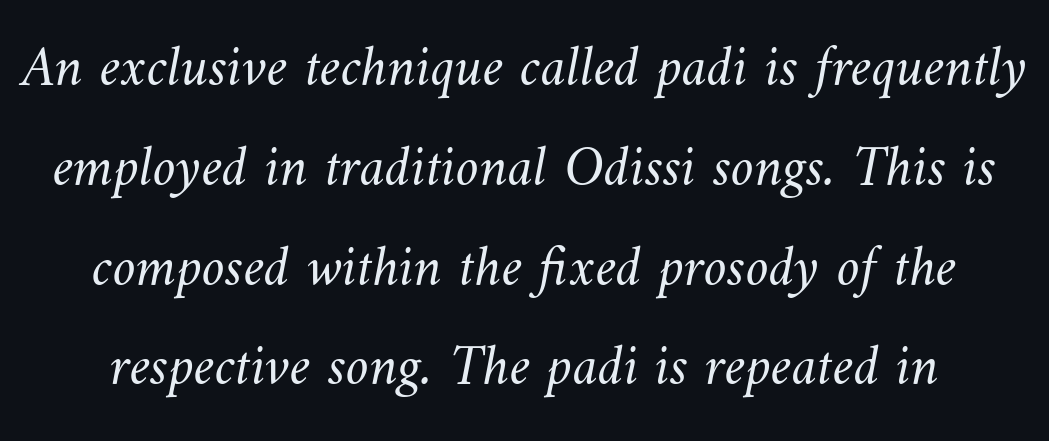
Q: Is the text bold? A: No.
Q: Is the text underlined? A: No.
Q: Is the spacing between letters normal or unusually wide? A: Normal.
Q: Width (condensed, normal, or wide)? A: Normal.
Q: Stroke contrast? A: Medium.
Q: x-height? A: Small.
Q: Monospaced? A: No.
